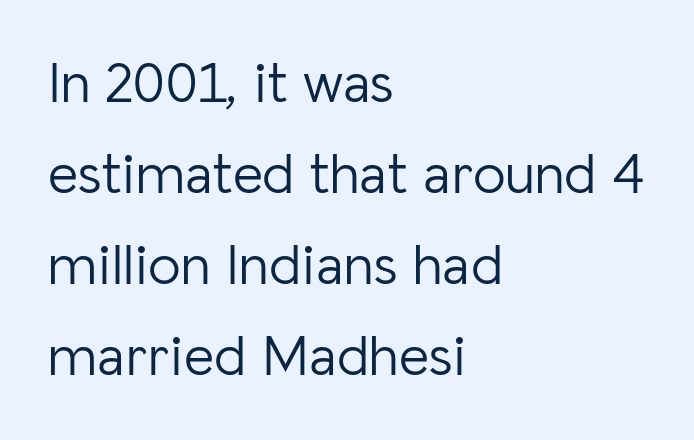
Q: Is the text bold? A: No.
Q: Is the text italic (slanted)? A: No, it is upright.
Q: Is the typeface a serif or a sans-serif typeface? A: Sans-serif.
Q: Is the text underlined? A: No.
Q: How is the paragraph aligned? A: Left-aligned.
Q: Is the spacing between letters normal or unusually wide? A: Normal.
Q: Is the spacing between lines tight, normal or loose? A: Normal.
Q: Width (condensed, normal, or wide)? A: Normal.
Q: Stroke contrast? A: Low.
Q: x-height? A: Medium.
Q: Monospaced? A: No.
